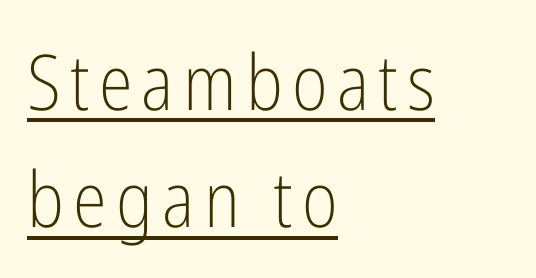
This is underlined copy, the kind a proofreader might mark for attention. Weight: in the light-to-regular range. Designer's note — italics off, roman on. The rows are spaced the way most documents space them.
